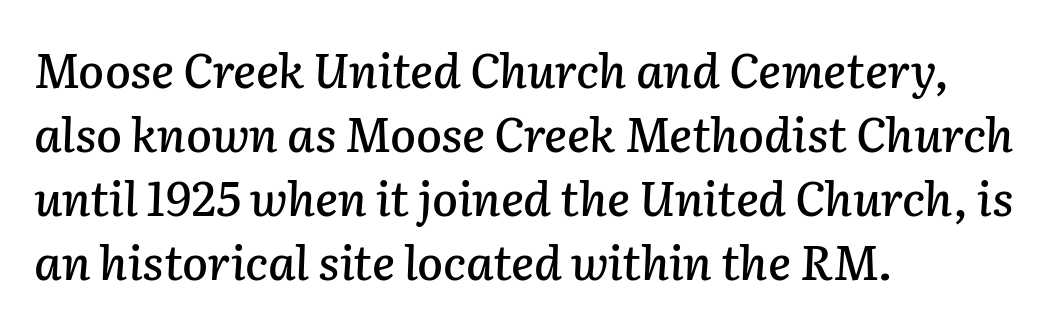
Q: Is the text italic (slanted)? A: Yes, it leans right by about 2 degrees.
Q: Is the text underlined? A: No.
Q: How is the paragraph aligned? A: Left-aligned.
Q: Is the spacing between letters normal or unusually wide? A: Normal.
Q: Is the spacing between lines tight, normal or loose? A: Normal.
Q: Width (condensed, normal, or wide)? A: Normal.
Q: Stroke contrast? A: Low.
Q: x-height? A: Medium.
Q: Monospaced? A: No.
